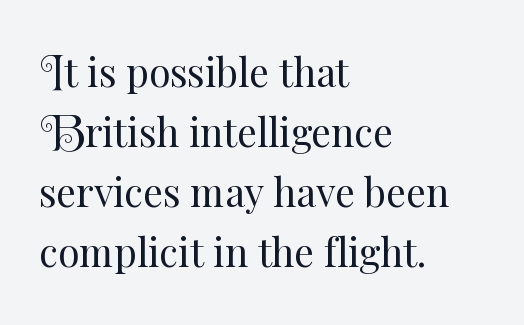
The image shows 39 px regular-weight type, upright; set left-aligned, normal line spacing (1.54x), normal letter spacing, not underlined; medium stroke contrast and a small x-height.
